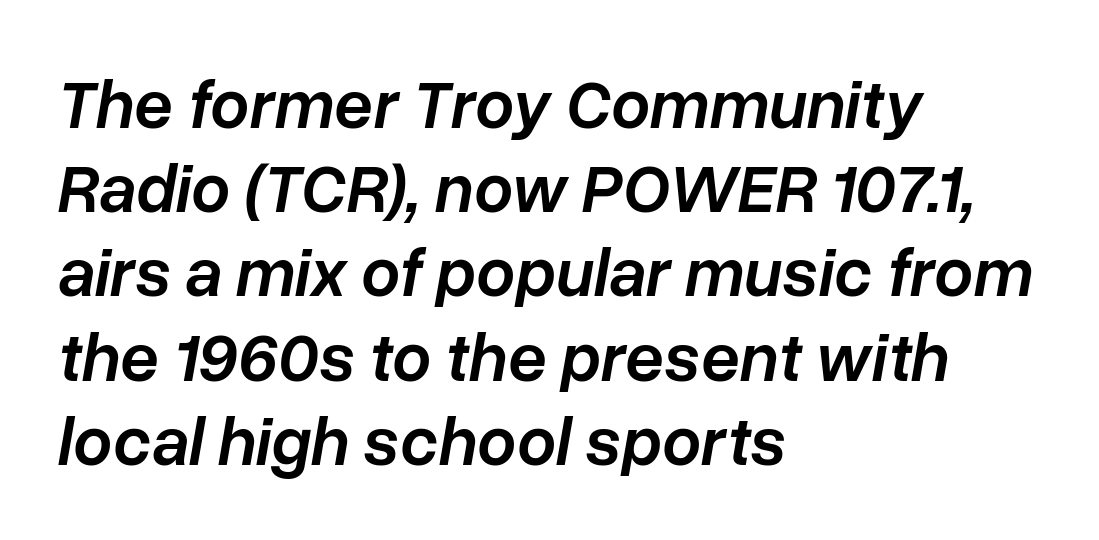
The image shows 69 px semibold type, italic (leaning right); set left-aligned, line spacing 1.22x, normal letter spacing, not underlined; low stroke contrast and a medium x-height.
